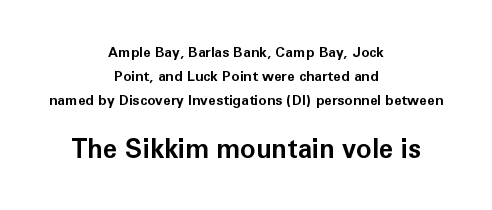
The image shows 26 px bold type, upright; set centered, line spacing 1.71x, normal letter spacing, not underlined; the second (bottom) block is 1.86x larger.
